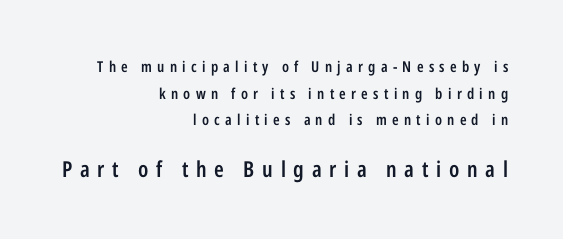
Q: Is the text bold? A: Semi-bold.
Q: Is the text italic (slanted)? A: No, it is upright.
Q: Is the text underlined? A: No.
Q: How is the paragraph aligned? A: Right-aligned.
Q: Is the spacing between letters normal or unusually wide? A: Unusually wide.
Q: Which block of text is set in a larger size, the first (top) or the second (bottom)? A: The second (bottom) one.
